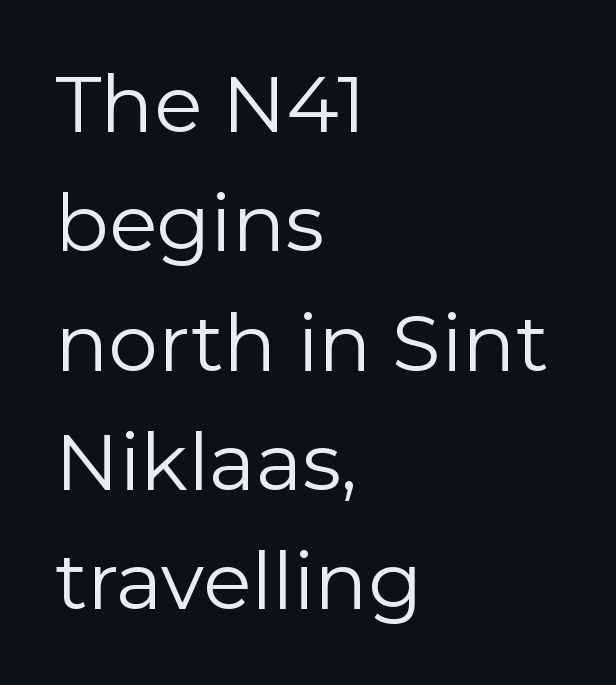
Typographically, this falls in the sans-serif category. Leading matches the norm, producing a regular column. Do the characters align in a grid? No, the font is proportional. Short and long lines alike share a common starting point at left.
